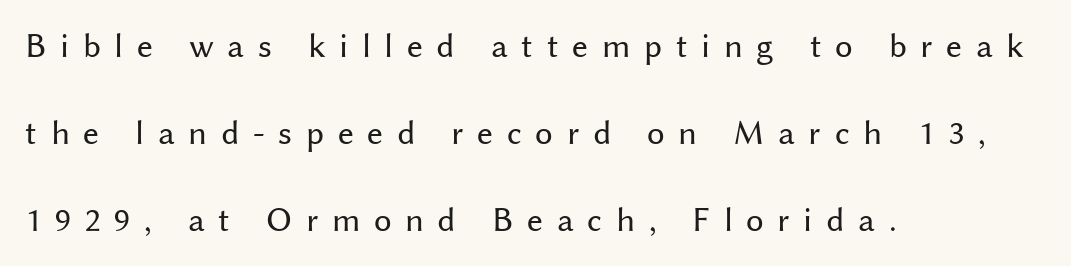
{"serif": "no", "italic": "no", "bold": "no", "weight": "regular", "width": "normal", "stroke_contrast": "medium", "x_height": "medium", "monospaced": "no", "underline": "no", "align": "left", "line_spacing": "loose", "line_spacing_ratio": 2.49, "letter_spacing": "wide", "letter_spacing_em": 0.39, "glyph_px": 35}
